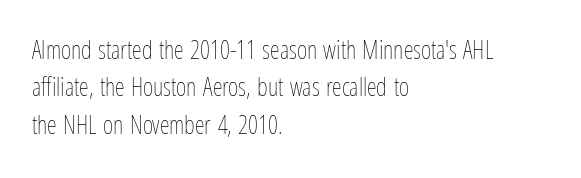
Q: Is the text bold? A: No.
Q: Is the text italic (slanted)? A: No, it is upright.
Q: Is the text underlined? A: No.
Q: How is the paragraph aligned? A: Left-aligned.
Q: Is the spacing between letters normal or unusually wide? A: Normal.
Q: Is the spacing between lines tight, normal or loose? A: Normal.
